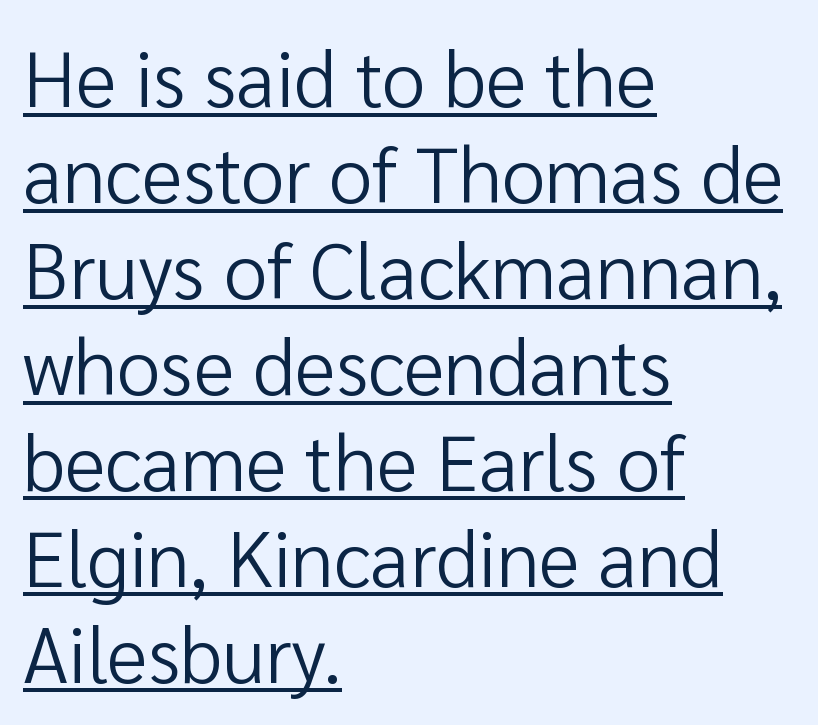
A quiet, ordinary-to-light weight characterises the typeface. The compositor pushed each line to the left boundary. Nope, no serifs anywhere on these letters. How are the letters spaced? Ordinarily, with no added tracking.
